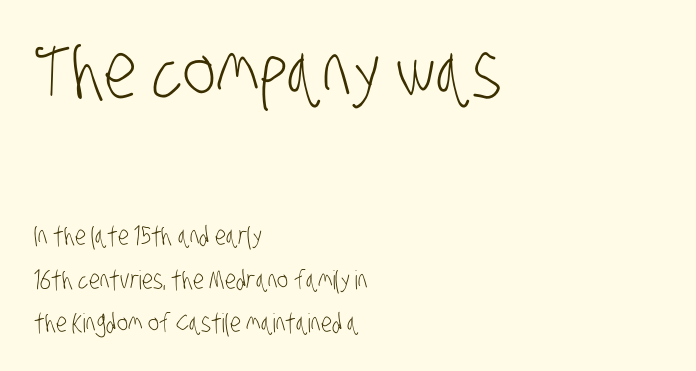
The face used here is proportionally spaced, like ordinary book or web type. This block has exactly the height ordinary leading produces. The rendering keeps characters at their native spacing. The strip under each line holds only bare page. The lines are quadded left. No chunkiness to these letters — they're not bold.
